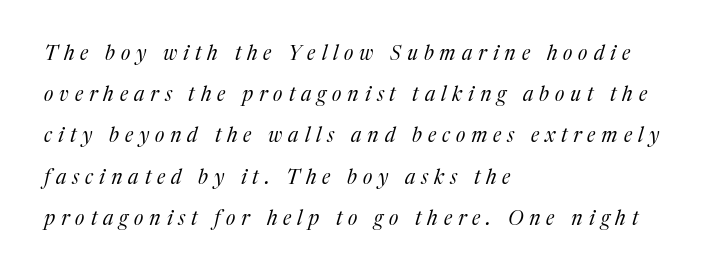
{"italic": "yes", "lean": "right", "slant_degrees": 17, "bold": "no", "underline": "no", "align": "left", "line_spacing": "loose", "line_spacing_ratio": 2.06, "letter_spacing": "wide", "letter_spacing_em": 0.3, "glyph_px": 20}
